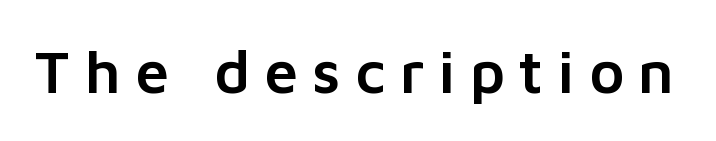
The image shows 60 px sans-serif type, upright; set unusually wide letter spacing (+0.24 em), not underlined; low stroke contrast and a medium x-height.
